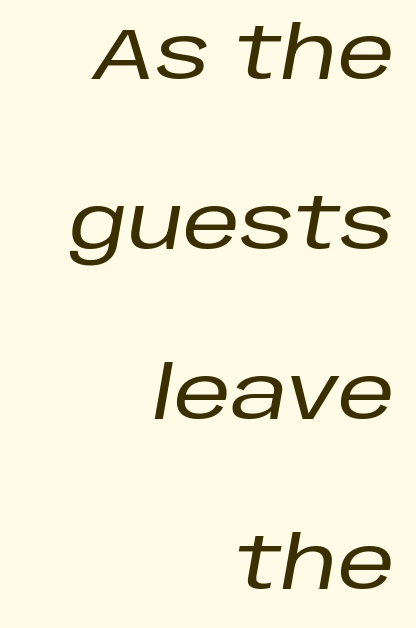
Honestly, there is no underline to notice here at all. Style check: oblique. Horizontally, the lines are justified to the trailing edge only. This sample has the flowing, uneven cadence of proportional lettering.
